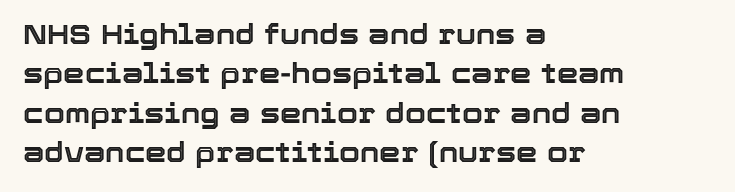
The image shows 27 px text type, upright; set left-aligned, normal line spacing (1.46x), normal letter spacing, not underlined.
